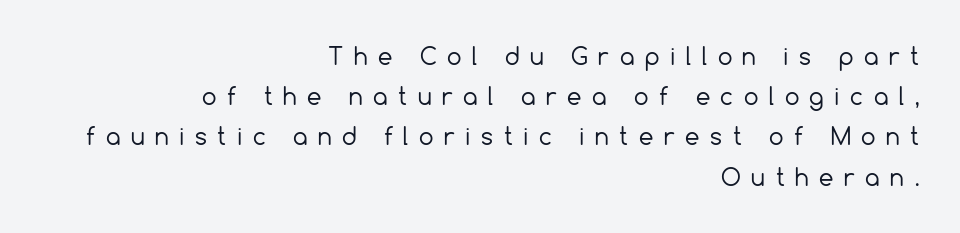
{"italic": "no", "bold": "no", "underline": "no", "align": "right", "line_spacing_ratio": 1.75, "letter_spacing": "wide", "letter_spacing_em": 0.46, "glyph_px": 23}
